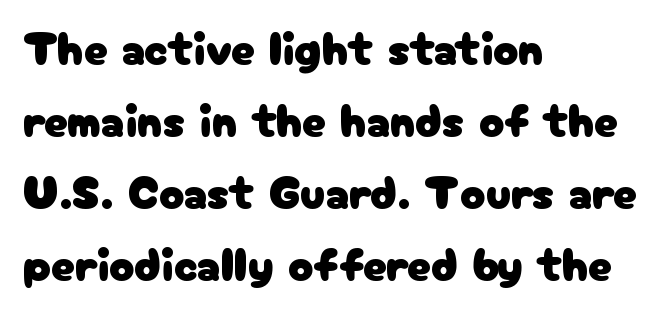
Q: Is the text italic (slanted)? A: No, it is upright.
Q: Is the typeface a serif or a sans-serif typeface? A: Sans-serif.
Q: Is the text underlined? A: No.
Q: How is the paragraph aligned? A: Left-aligned.
Q: Is the spacing between letters normal or unusually wide? A: Normal.
Q: Is the spacing between lines tight, normal or loose? A: Normal.
Q: Width (condensed, normal, or wide)? A: Normal.
Q: Stroke contrast? A: Low.
Q: x-height? A: Medium.
Q: Monospaced? A: No.
